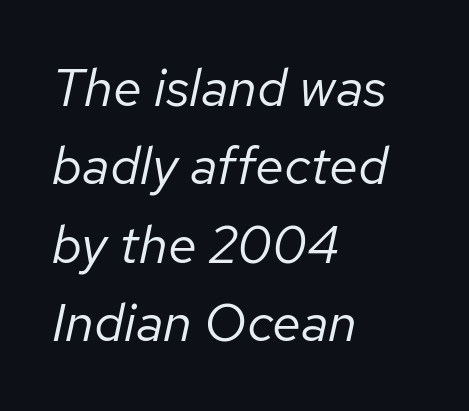
This rendering features lettering with no underline. Leftover space on each line is placed entirely after the last word. Italic? Definitely — the glyphs are oblique. In terms of leading, this rendering sits right in the middle. This sample uses plain, unmodified letter spacing.
